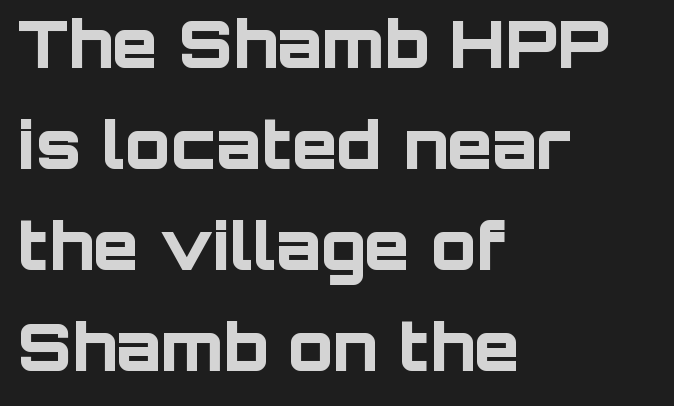
A typesetter would label this face a sans. Quick note: not italic, upright. The line texture is even and compact thanks to regular tracking. One glance says typical: line gaps are just what's usual.
